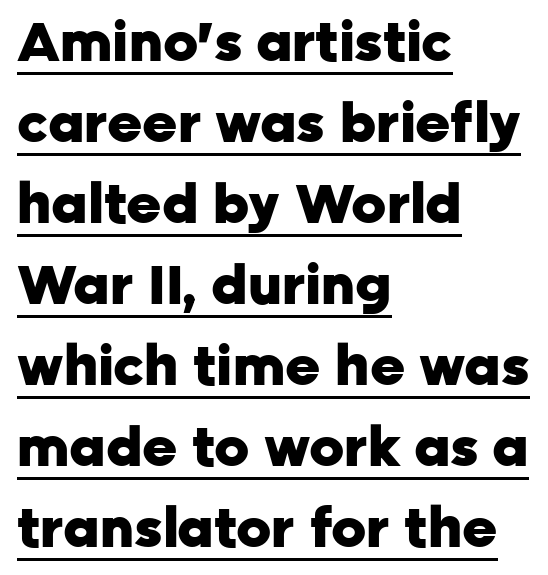
The image shows 54 px heavy sans-serif type, upright; set left-aligned, normal line spacing (1.5x), normal letter spacing, underlined; low stroke contrast and a medium x-height.
